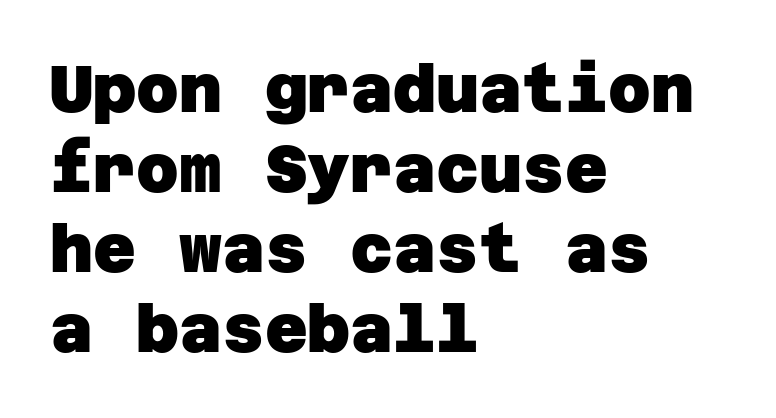
Line beginnings align vertically; line endings do not. Stroke thickness is high; the sample reads as a true bold. Letter spacing: default. The specimen omits any rule beneath the text block's lines. The rendering shows plain stroke endings on the letterforms — a sans-serif design.
